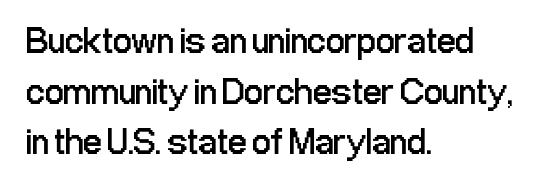
{"serif": "no", "italic": "no", "bold": "no", "weight": "regular", "width": "condensed", "stroke_contrast": "low", "x_height": "medium", "monospaced": "no", "underline": "no", "align": "left", "line_spacing": "normal", "line_spacing_ratio": 1.37, "letter_spacing": "normal", "letter_spacing_em": 0.0, "glyph_px": 37}
